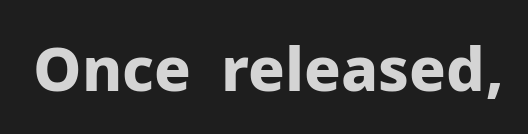
This sample uses plain, unmodified letter spacing. Bold? Absolutely — the strokes are thick and heavy. Note: no serifs on the glyphs. The type sits square on the baseline with zero lean. Plain, unruled lines of type.
